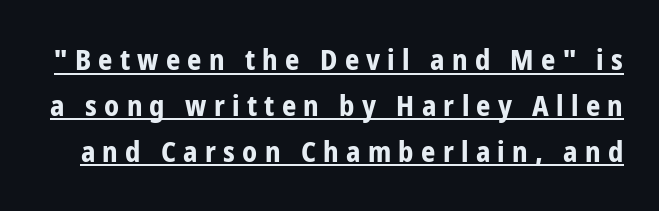
A full-strength bold gives these letters their thick strokes. The letters are spread apart with noticeably loose tracking. Honestly, the row spacing looks completely unremarkable. Vertical strokes here are truly vertical. This sample carries an underscore along the baseline area. The glyphs in this specimen are sans serif.
